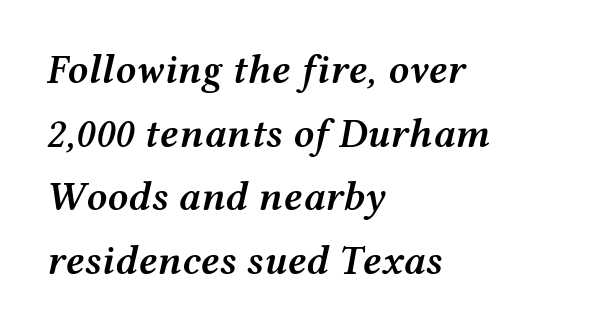
Q: Is the text bold? A: Semi-bold.
Q: Is the text italic (slanted)? A: Yes, it leans right by about 12 degrees.
Q: Is the text underlined? A: No.
Q: How is the paragraph aligned? A: Left-aligned.
Q: Is the spacing between letters normal or unusually wide? A: Normal.
Q: Is the spacing between lines tight, normal or loose? A: Normal.
Q: Width (condensed, normal, or wide)? A: Wide.
Q: Stroke contrast? A: Medium.
Q: x-height? A: Medium.
Q: Monospaced? A: No.
